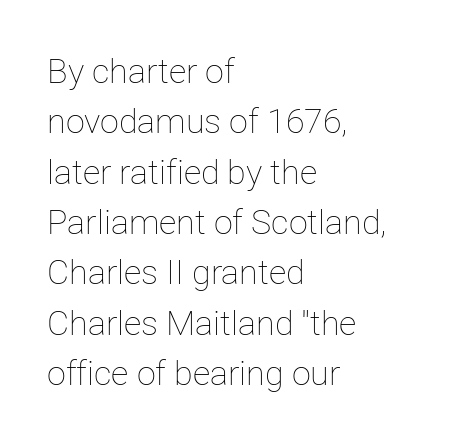
Q: Is the text bold? A: No.
Q: Is the text italic (slanted)? A: No, it is upright.
Q: Is the text underlined? A: No.
Q: How is the paragraph aligned? A: Left-aligned.
Q: Is the spacing between letters normal or unusually wide? A: Normal.
Q: Is the spacing between lines tight, normal or loose? A: Normal.
Q: Width (condensed, normal, or wide)? A: Normal.
Q: Stroke contrast? A: Low.
Q: x-height? A: Medium.
Q: Monospaced? A: No.
